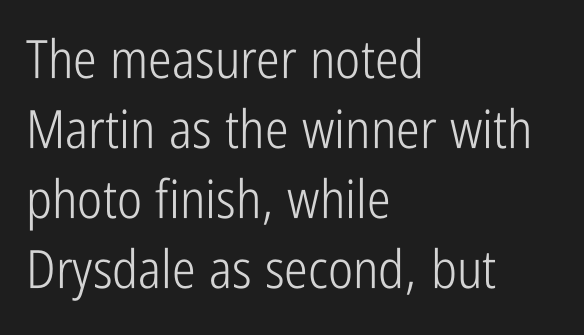
The typeface has the unassuming heft of standard copy or less. The letters advance in unequal steps, a hallmark of proportional type. The rag falls on the right side of this text block. This sample keeps an unexceptional amount of space between lines. Here the glyphs are tracked normally, forming tight word shapes. The font family rendered here belongs to the sans-serif group.
